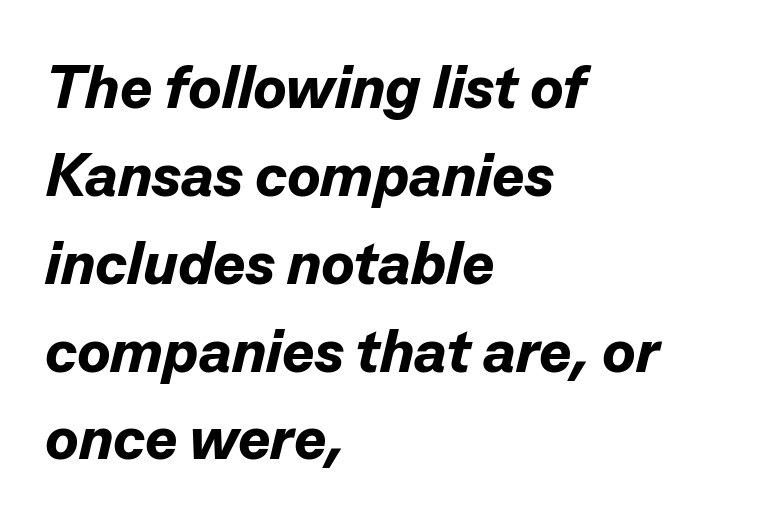
This sample keeps an unexceptional amount of space between lines. Varying glyph widths throughout — classic text-font behaviour. Designer's note — italics engaged. Visually the block forms a straight wall on the left and a jagged coastline on the right.
